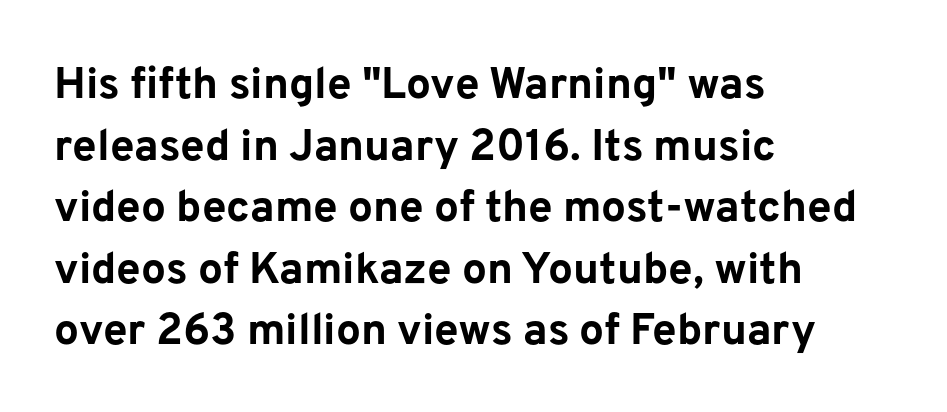
Unlike italic type, these characters show no tilt at all. The space directly below the letters is spotless. Varying glyph widths throughout — classic text-font behaviour. Plenty of ink on the page — the face is bold. The ragged edge is on the right, which tells us the setting is flush left.
